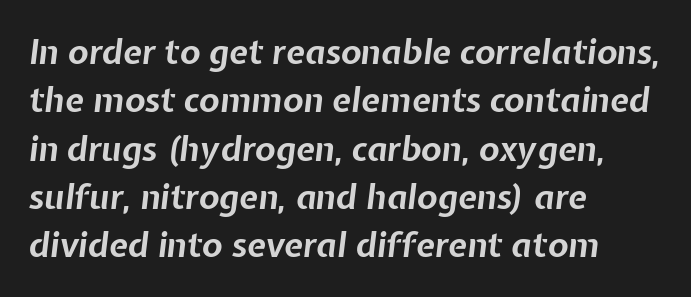
A typesetter would mark this as italic. The sample has been set heavy, in full bold. This rendering uses left alignment, leaving the right contour irregular. Descenders hang freely into open space. A typesetter would call this leading conventional body-copy spacing.
